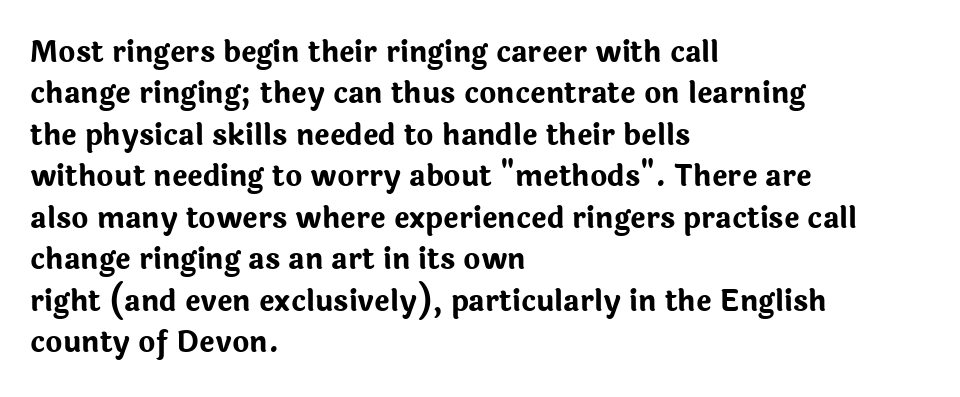
{"serif": "no", "italic": "no", "bold": "yes", "weight": "bold", "width": "normal", "stroke_contrast": "low", "x_height": "medium", "monospaced": "no", "underline": "no", "align": "left", "line_spacing": "normal", "line_spacing_ratio": 1.43, "letter_spacing": "normal", "letter_spacing_em": 0.0, "glyph_px": 29}
